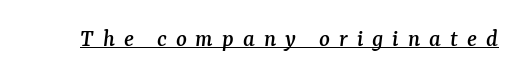
{"italic": "yes", "lean": "right", "slant_degrees": 7, "underline": "yes", "letter_spacing": "wide", "letter_spacing_em": 0.36, "glyph_px": 25}
